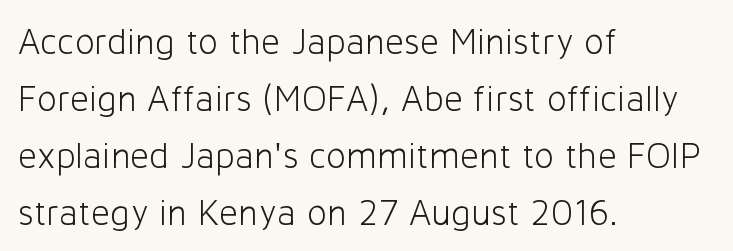
{"serif": "no", "italic": "no", "bold": "no", "weight": "light", "width": "normal", "stroke_contrast": "low", "x_height": "medium", "monospaced": "no", "underline": "no", "align": "left", "line_spacing": "normal", "line_spacing_ratio": 1.54, "letter_spacing": "normal", "letter_spacing_em": 0.0, "glyph_px": 37}
